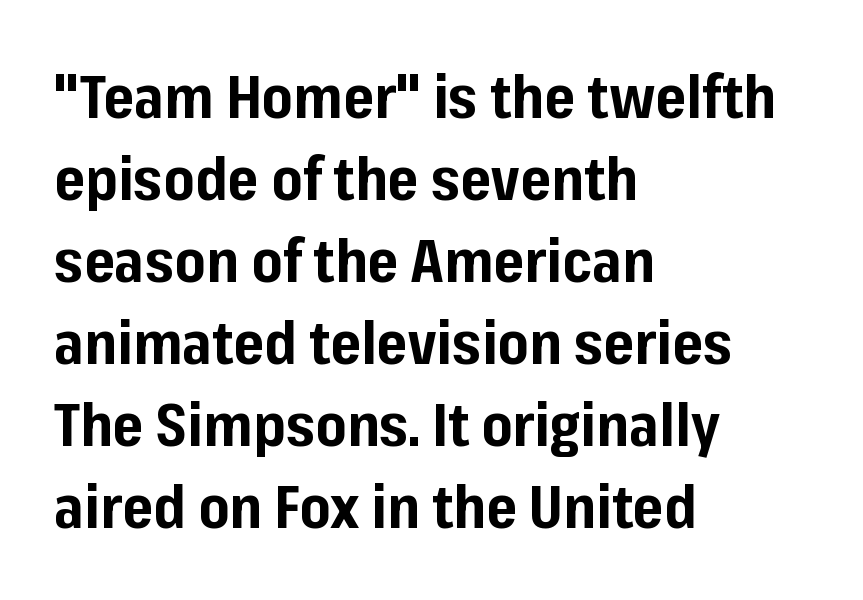
Q: Is the text bold? A: Yes.
Q: Is the text italic (slanted)? A: No, it is upright.
Q: Is the typeface a serif or a sans-serif typeface? A: Sans-serif.
Q: Is the text underlined? A: No.
Q: How is the paragraph aligned? A: Left-aligned.
Q: Is the spacing between letters normal or unusually wide? A: Normal.
Q: Is the spacing between lines tight, normal or loose? A: Normal.
Q: Width (condensed, normal, or wide)? A: Normal.
Q: Stroke contrast? A: Low.
Q: x-height? A: Medium.
Q: Monospaced? A: No.
